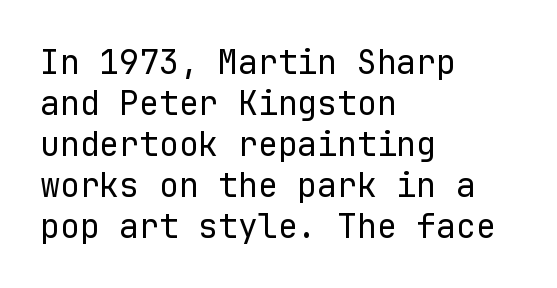
Quick note: underline off. The text was rendered using a sans face with plain stroke endings. Ordinary non-slanted type is in use. Compared with typical body copy, the letter spacing here is the same. The font sits on the lighter half of the weight spectrum, regular included. Alignment: flush left.
